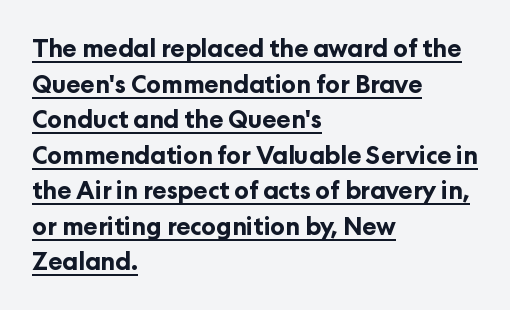
{"italic": "no", "bold": "yes", "underline": "yes", "align": "left", "line_spacing": "normal", "line_spacing_ratio": 1.48, "letter_spacing": "normal", "letter_spacing_em": 0.0, "glyph_px": 24}
